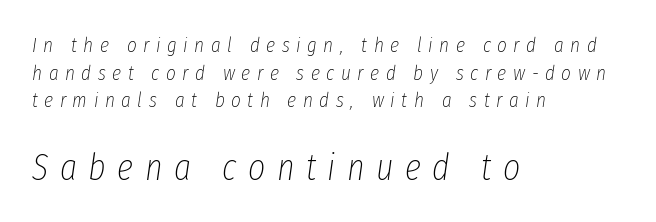
Each letter keeps its own natural width here, so spacing adapts to shape. Block two is the big one; block one sits smaller above it. The paragraph has a hard left edge and a soft right edge. Normally led — the rows are evenly, conventionally spaced.
